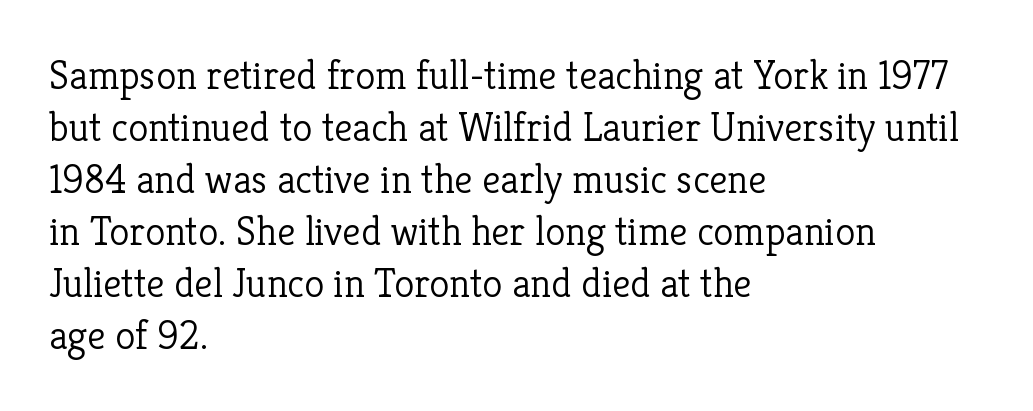
The strip under each line holds only bare page. Quick note: interline space is typical. Is the letter spacing exaggerated? No — it looks like the ordinary default. Ink coverage per letter is moderate at most. Line starts are locked; line ends wander. Upright lettering throughout.
